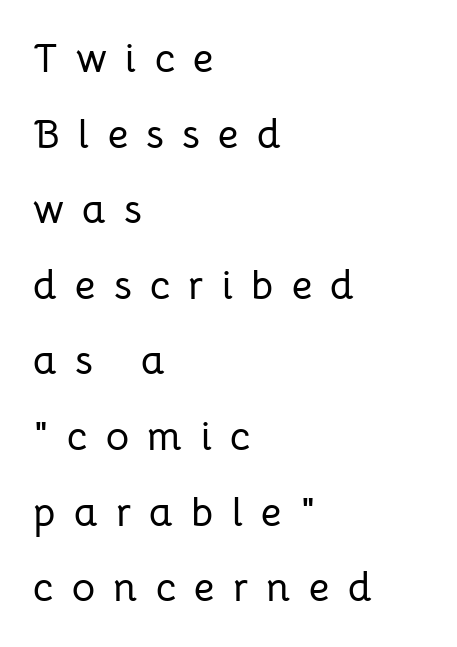
{"serif": "no", "italic": "no", "width": "normal", "stroke_contrast": "low", "x_height": "medium", "monospaced": "no", "underline": "no", "align": "left", "line_spacing_ratio": 1.89, "letter_spacing": "wide", "letter_spacing_em": 0.46, "glyph_px": 40}
